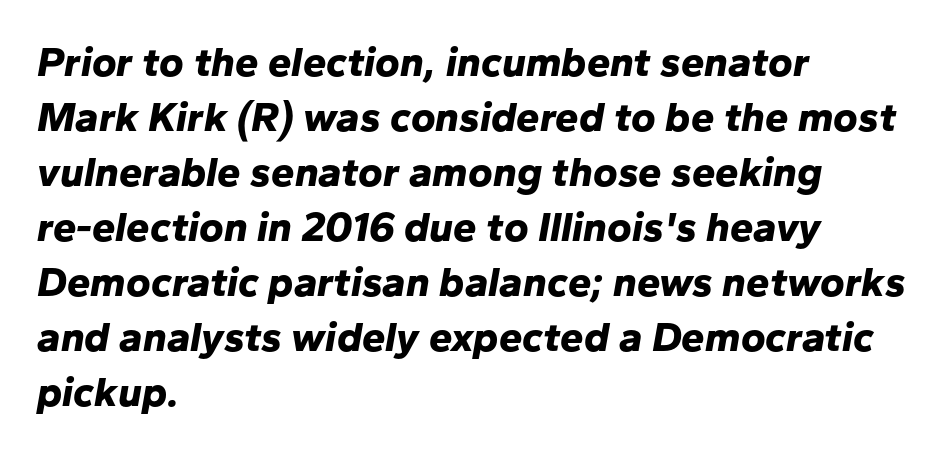
The image shows 42 px bold type, italic (leaning right); set left-aligned, normal line spacing (1.31x), normal letter spacing, not underlined; low stroke contrast and a medium x-height.
